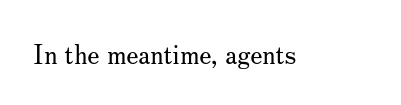
{"italic": "no", "bold": "no", "underline": "no", "letter_spacing": "normal", "letter_spacing_em": 0.0, "glyph_px": 26}
